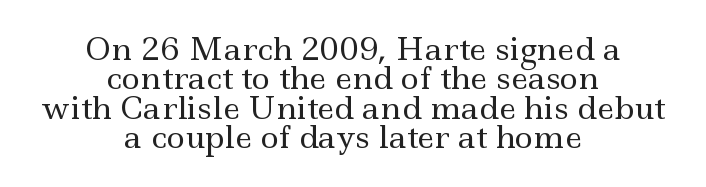
Q: Is the text bold? A: No.
Q: Is the text italic (slanted)? A: No, it is upright.
Q: Is the typeface a serif or a sans-serif typeface? A: Serif.
Q: Is the text underlined? A: No.
Q: How is the paragraph aligned? A: Centered.
Q: Is the spacing between letters normal or unusually wide? A: Normal.
Q: Is the spacing between lines tight, normal or loose? A: Tight.
Q: Width (condensed, normal, or wide)? A: Wide.
Q: x-height? A: Small.
Q: Monospaced? A: No.
